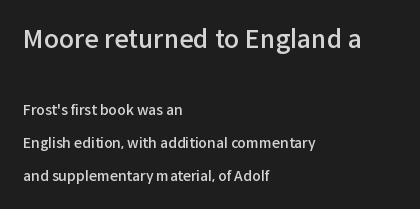
In terms of leading, this rendering errs on the spacious side. A typesetter would mark this as roman, not italic. Does the weight exceed regular? Yes, but only to semibold. Has an underline been added? It has not.
